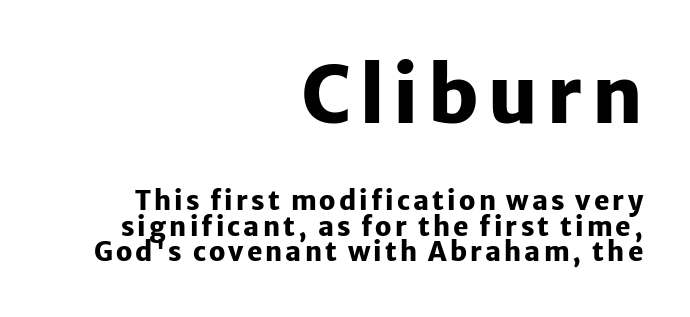
The upper block of text is set noticeably larger than the block beneath it. Each letter keeps its own natural width here, so spacing adapts to shape. Its strokes are broad and dark, the hallmark of bold type. Layout note: lines flush right.
